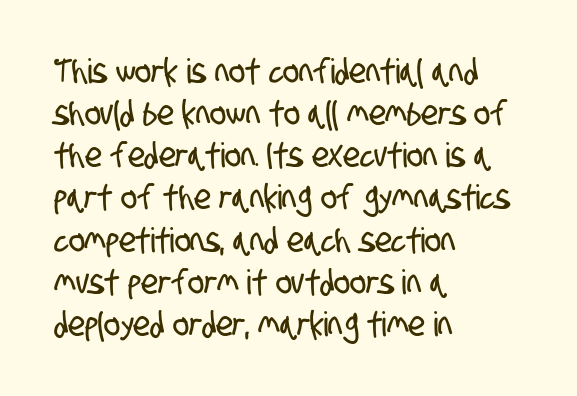
The image shows 34 px condensed sans-serif type; set left-aligned, line spacing 1.24x, normal letter spacing, not underlined; low stroke contrast and a large x-height.
